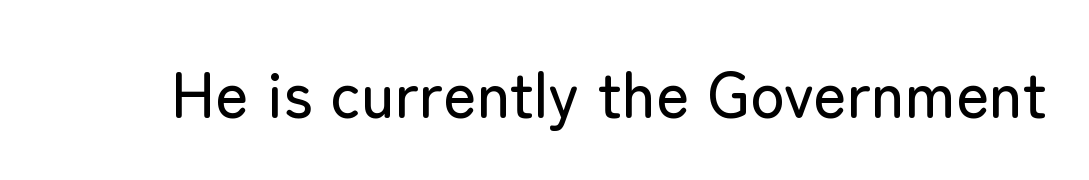
{"serif": "no", "italic": "no", "width": "normal", "stroke_contrast": "low", "x_height": "medium", "monospaced": "no", "underline": "no", "letter_spacing": "normal", "letter_spacing_em": 0.0, "glyph_px": 64}
